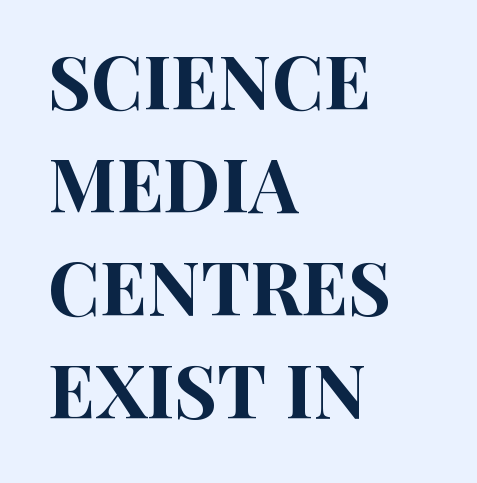
This sample keeps an unexceptional amount of space between lines. Every stem runs plumb, perpendicular to the baseline. Proportional: the letters do not fall into vertical columns. Line starts are locked; line ends wander.
